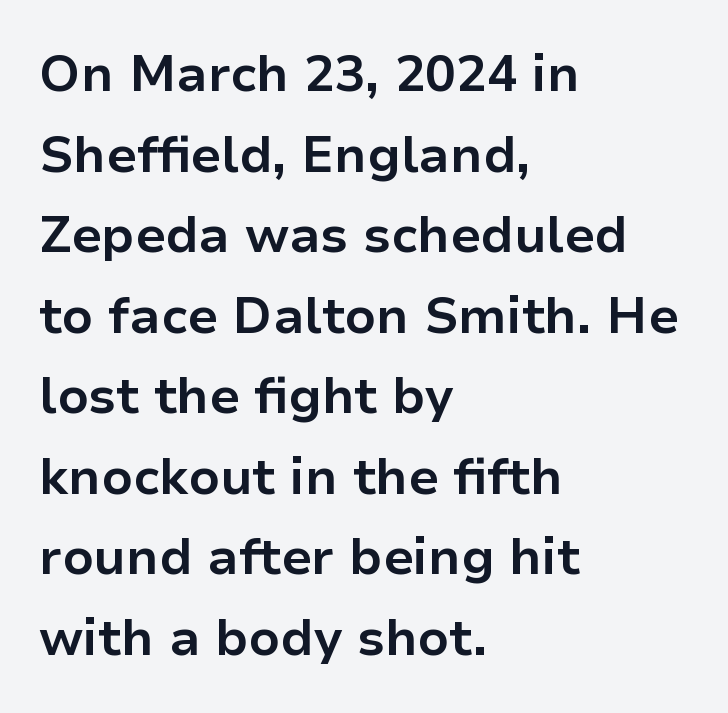
{"serif": "no", "italic": "no", "bold": "yes", "weight": "bold", "width": "normal", "stroke_contrast": "low", "x_height": "medium", "monospaced": "no", "underline": "no", "align": "left", "line_spacing": "normal", "line_spacing_ratio": 1.58, "letter_spacing": "normal", "letter_spacing_em": 0.0, "glyph_px": 51}
